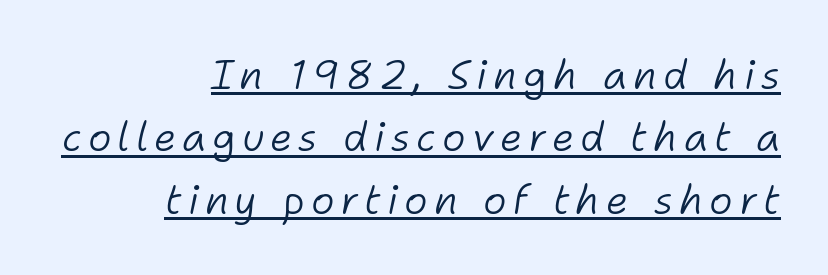
The image shows 40 px light type, italic (leaning right); set right-aligned, normal line spacing (1.56x), underlined; low stroke contrast and a medium x-height.
